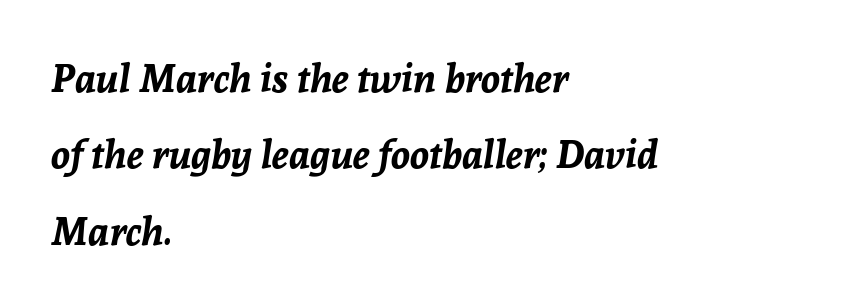
{"italic": "yes", "lean": "right", "slant_degrees": 8, "bold": "yes", "weight": "bold", "width": "normal", "stroke_contrast": "low", "x_height": "medium", "monospaced": "no", "underline": "no", "align": "left", "line_spacing": "loose", "line_spacing_ratio": 1.96, "letter_spacing": "normal", "letter_spacing_em": 0.0, "glyph_px": 39}
